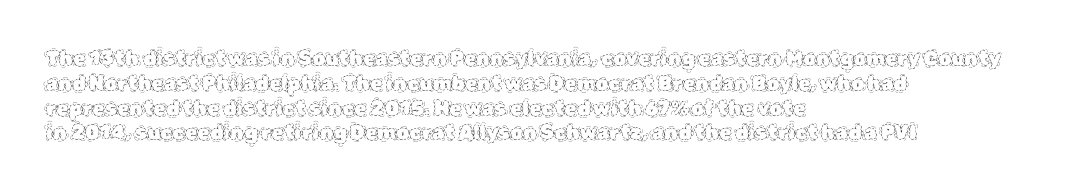
Each stroke keeps to a modest, everyday thickness or less. The type is set solid horizontally, with unmodified tracking. Italic: no, the glyphs are upright roman. In CSS terms this would be text-align: left.
